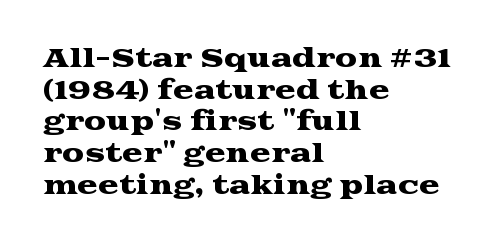
The rows are spaced the way most documents space them. No extra tracking has been applied to these lines. Which margin do the lines hug? The left one — the right edge is uneven. The gap between lines stays unmarked. If you drew a line through each stem, it would be perfectly vertical.
